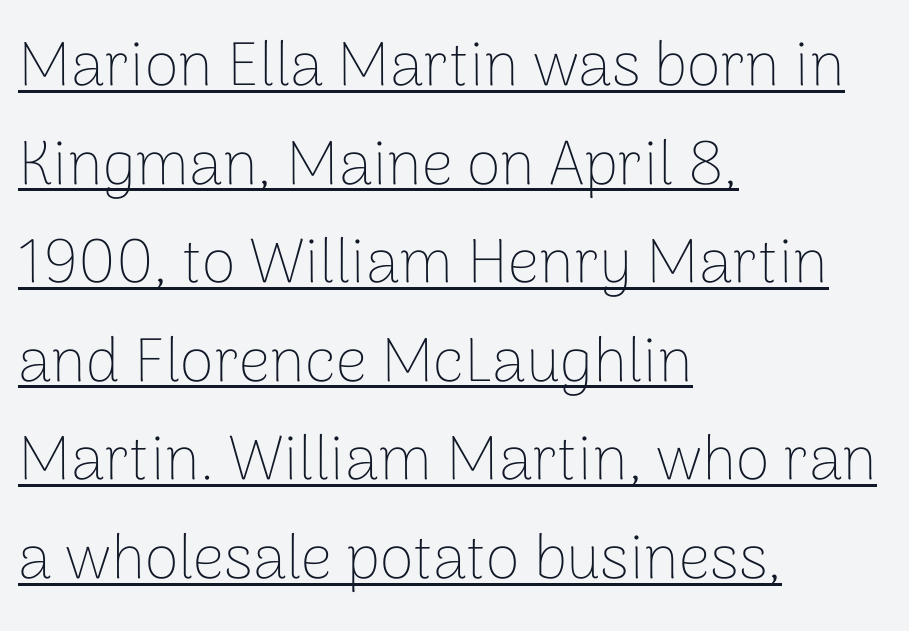
Spacing verdict: proportional, widths tailored to each character. The typography opts for an upright posture over an oblique one. The text was rendered using a sans face with plain stroke endings. A continuous stroke trails under the words, as in a hyperlink. Students, observe: this is what conventionally led text looks like. A student would call this left alignment; a typographer would say flush left, rag right.
